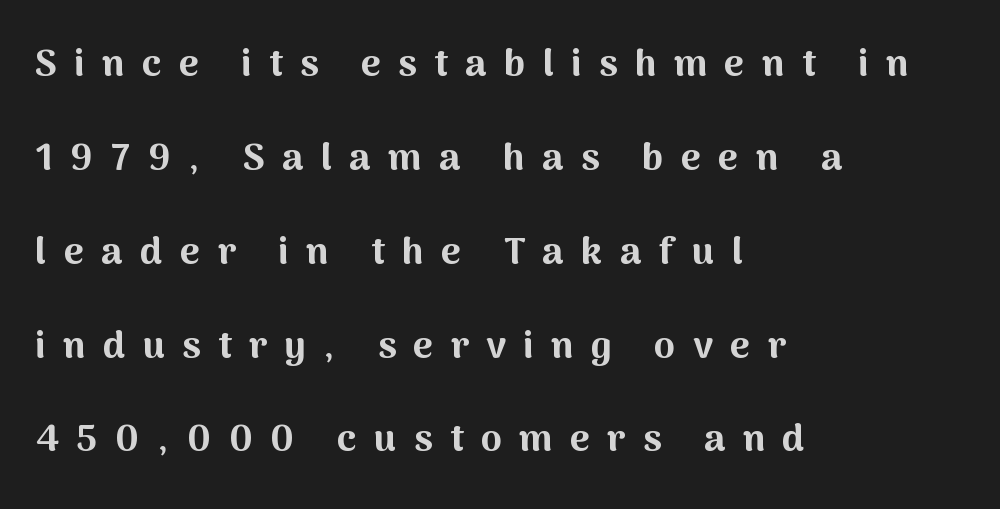
{"serif": "no", "italic": "no", "bold": "yes", "weight": "bold", "width": "normal", "stroke_contrast": "medium", "x_height": "medium", "monospaced": "no", "underline": "no", "align": "left", "line_spacing": "loose", "line_spacing_ratio": 2.47, "letter_spacing": "wide", "letter_spacing_em": 0.46, "glyph_px": 38}
